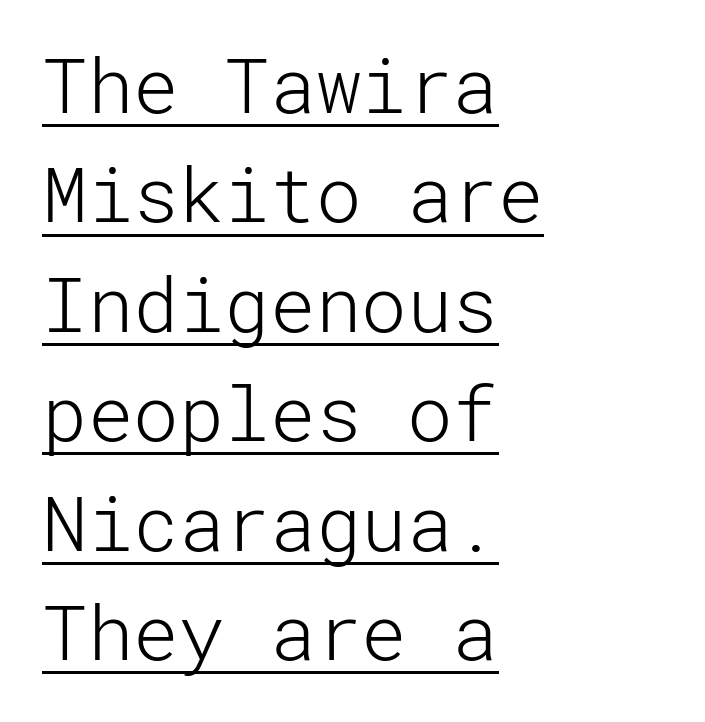
The image shows 76 px light sans-serif type, upright; set left-aligned, normal line spacing (1.44x), normal letter spacing, underlined; low stroke contrast and a medium x-height.
